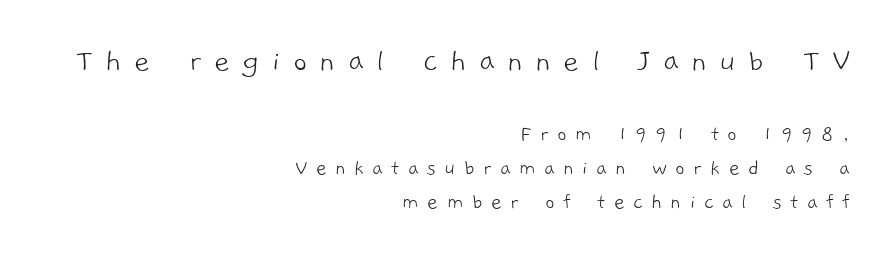
A typesetter would call this proportional, since set widths differ per character. If you drew a ruler down the right edge, every line would touch it. What's the leading like? Ordinary, nothing unusual. Plain, unruled lines of type. This sample uses a sans-serif face.
